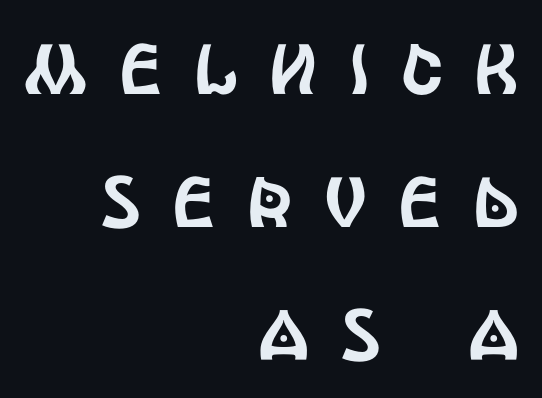
Spacing verdict: proportional, widths tailored to each character. This sample uses a sans-serif face. The letters stand straight up with perfectly vertical stems. Does extra space separate the letters? Yes, quite a lot of it. Plain, unruled lines of type.
